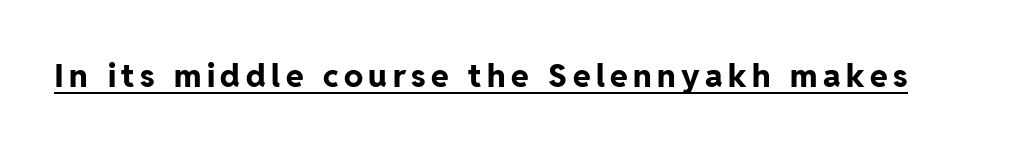
{"serif": "no", "italic": "no", "bold": "yes", "weight": "bold", "width": "normal", "stroke_contrast": "low", "x_height": "medium", "monospaced": "no", "underline": "yes", "glyph_px": 32}
